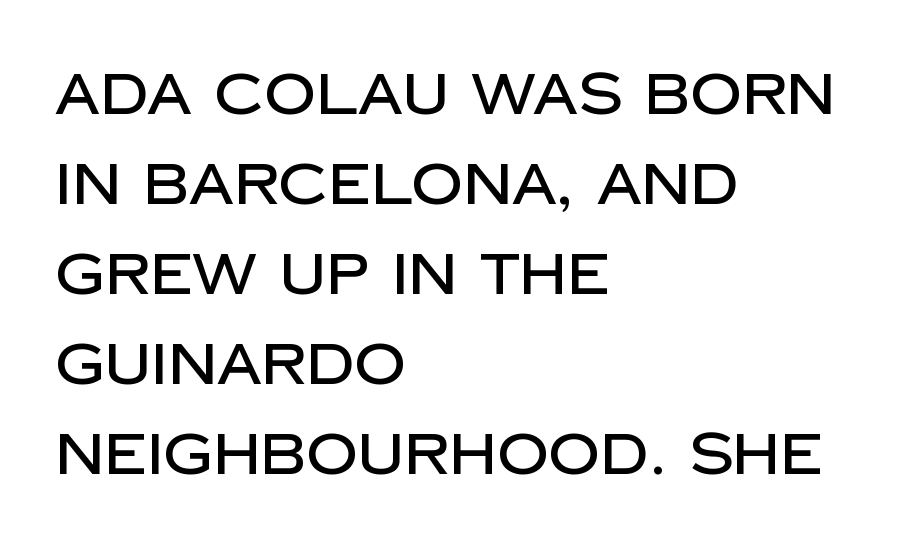
The text block is weighted toward the left margin, trailing off unevenly rightward. Between one letter and the next there's only the usual sliver of space. A typesetter would call this proportional, since set widths differ per character. This sample uses a sans-serif face. A normal amount of white space separates one row of letters from the next. The specimen omits any rule beneath the text block's lines.
